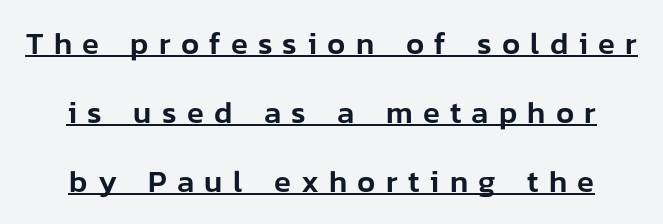
Varying glyph widths throughout — classic text-font behaviour. The typesetter chose a symmetrical, centered arrangement here. What stands out about the letter spacing? Its width — letters are far apart. A baseline rule has been typeset under these characters. Serif or sans? Sans — the stroke terminals are bare.
